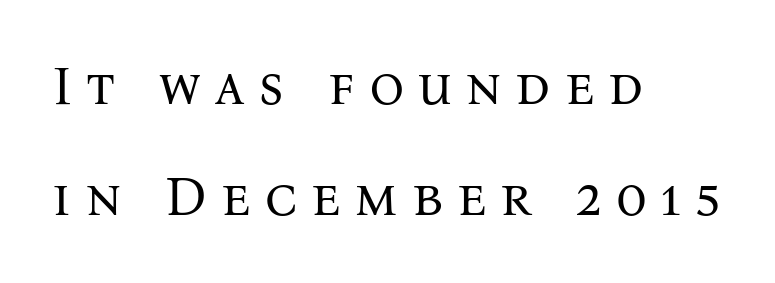
The image shows 55 px regular-weight serif type, upright; set left-aligned, loose line spacing (2.02x), unusually wide letter spacing (+0.25 em), not underlined; medium stroke contrast and a medium x-height.
